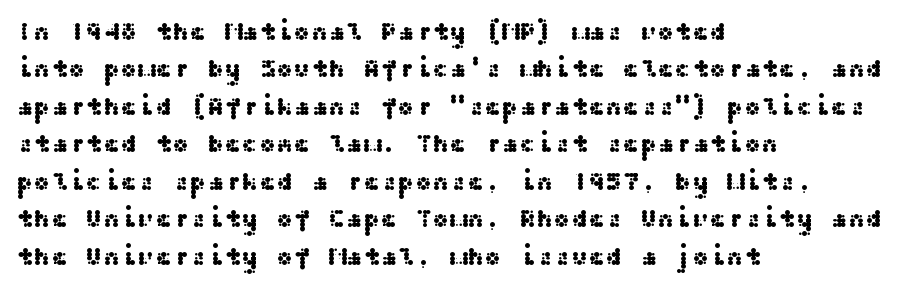
A typesetter would call this zero additional tracking. The string is rendered with underlining switched off. Reading down the block, your eye returns to a fixed left position each line. The lines sit at an ordinary, default distance from one another.
